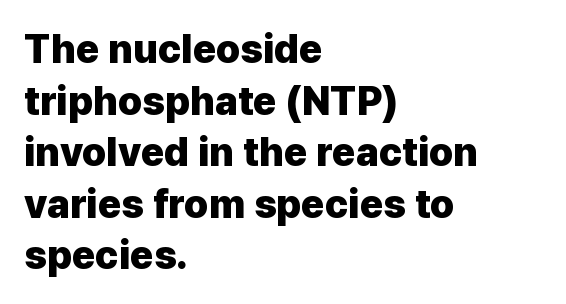
{"serif": "no", "italic": "no", "bold": "yes", "weight": "heavy", "width": "normal", "stroke_contrast": "low", "x_height": "medium", "monospaced": "no", "underline": "no", "align": "left", "line_spacing": "normal", "line_spacing_ratio": 1.29, "letter_spacing": "normal", "letter_spacing_em": 0.0, "glyph_px": 40}
